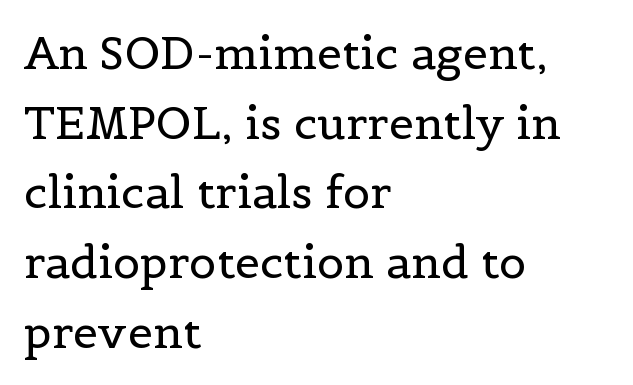
Q: Is the text bold? A: No.
Q: Is the text italic (slanted)? A: No, it is upright.
Q: Is the typeface a serif or a sans-serif typeface? A: Serif.
Q: Is the text underlined? A: No.
Q: How is the paragraph aligned? A: Left-aligned.
Q: Is the spacing between letters normal or unusually wide? A: Normal.
Q: Is the spacing between lines tight, normal or loose? A: Normal.
Q: Width (condensed, normal, or wide)? A: Normal.
Q: x-height? A: Medium.
Q: Monospaced? A: No.
